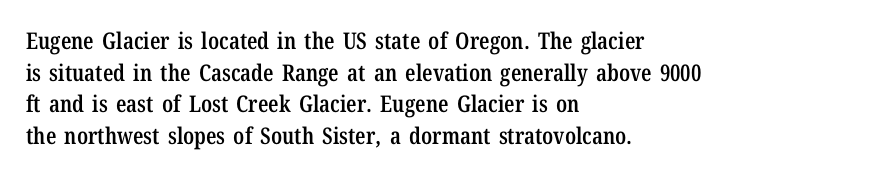
The image shows 23 px text type, upright; set left-aligned, normal line spacing (1.38x), normal letter spacing, not underlined.
